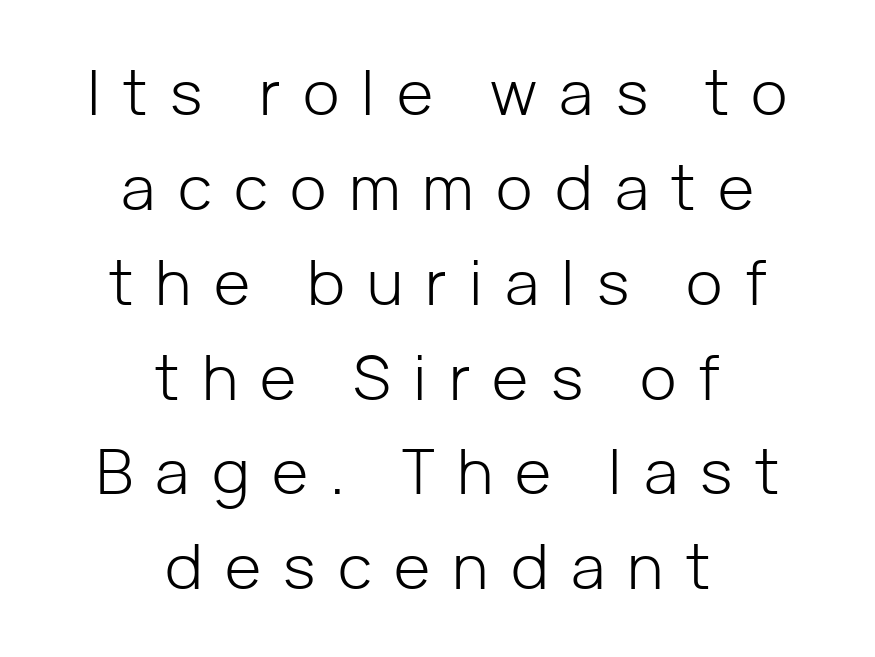
Q: Is the text bold? A: No.
Q: Is the text italic (slanted)? A: No, it is upright.
Q: Is the typeface a serif or a sans-serif typeface? A: Sans-serif.
Q: Is the text underlined? A: No.
Q: How is the paragraph aligned? A: Centered.
Q: Is the spacing between letters normal or unusually wide? A: Unusually wide.
Q: Is the spacing between lines tight, normal or loose? A: Normal.
Q: Width (condensed, normal, or wide)? A: Normal.
Q: Stroke contrast? A: Low.
Q: x-height? A: Medium.
Q: Monospaced? A: No.
